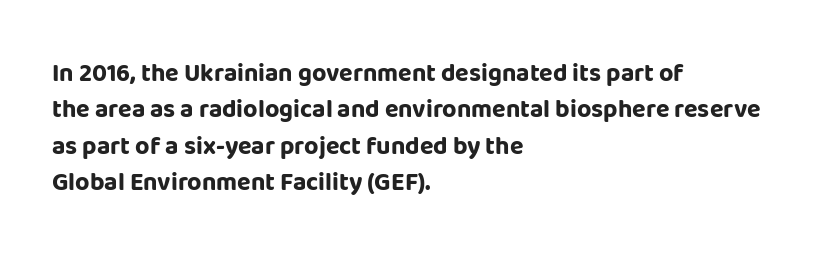
{"italic": "no", "bold": "yes", "underline": "no", "align": "left", "line_spacing": "normal", "line_spacing_ratio": 1.46, "letter_spacing": "normal", "letter_spacing_em": 0.0, "glyph_px": 25}
